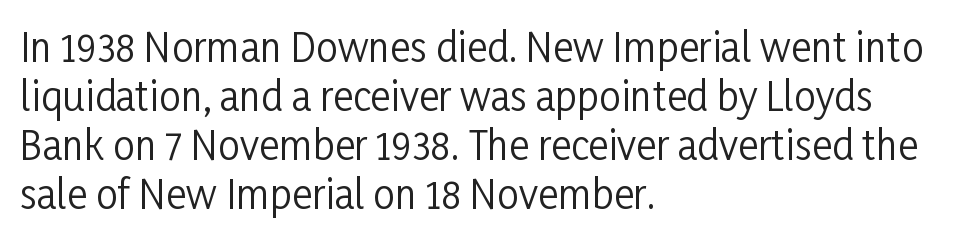
Q: Is the text bold? A: No.
Q: Is the text italic (slanted)? A: No, it is upright.
Q: Is the typeface a serif or a sans-serif typeface? A: Sans-serif.
Q: Is the text underlined? A: No.
Q: How is the paragraph aligned? A: Left-aligned.
Q: Is the spacing between letters normal or unusually wide? A: Normal.
Q: Is the spacing between lines tight, normal or loose? A: Normal.
Q: Width (condensed, normal, or wide)? A: Condensed.
Q: Stroke contrast? A: Low.
Q: x-height? A: Medium.
Q: Monospaced? A: No.
